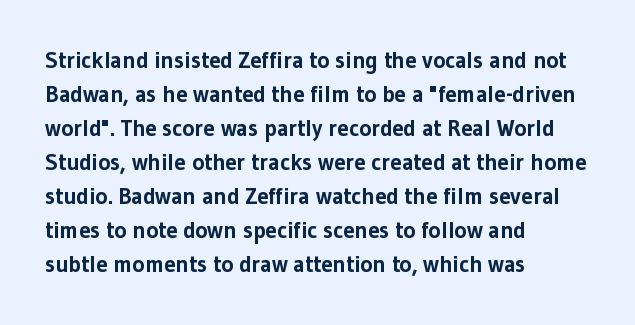
The strip under each line holds only bare page. How are the letters spaced? Ordinarily, with no added tracking. Line spacing here is normal. This rendering uses left alignment, leaving the right contour irregular. When letters stand straight like this, we call the style roman or upright. The rendering uses a bold face; every stroke is thick and dark.
